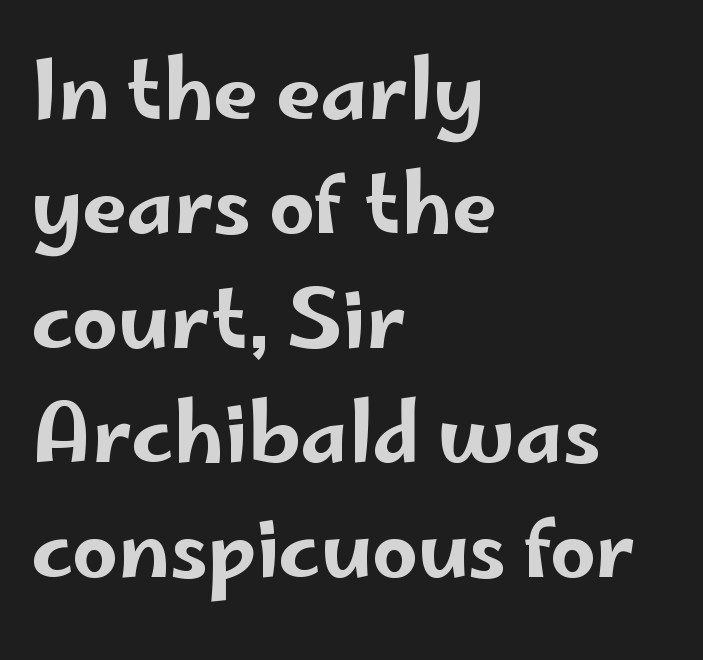
{"serif": "no", "italic": "no", "width": "wide", "stroke_contrast": "low", "x_height": "small", "monospaced": "no", "underline": "no", "align": "left", "line_spacing": "normal", "line_spacing_ratio": 1.43, "letter_spacing": "normal", "letter_spacing_em": 0.0, "glyph_px": 80}
